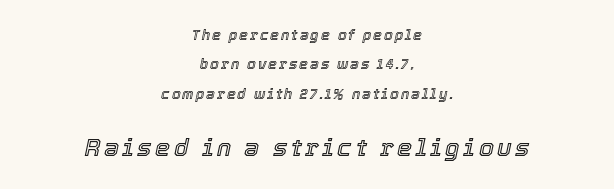
{"italic": "yes", "lean": "right", "slant_degrees": 12, "underline": "no", "align": "center", "line_spacing": "loose", "line_spacing_ratio": 2.1, "larger_block": "second", "size_ratio": 1.71, "glyph_px": 24}
